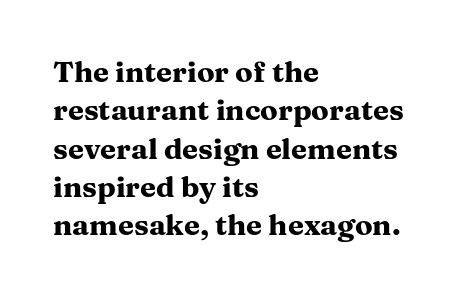
{"serif": "yes", "italic": "no", "bold": "yes", "weight": "heavy", "width": "wide", "stroke_contrast": "medium", "x_height": "medium", "monospaced": "no", "underline": "no", "align": "left", "line_spacing": "normal", "line_spacing_ratio": 1.32, "letter_spacing": "normal", "letter_spacing_em": 0.0, "glyph_px": 29}
